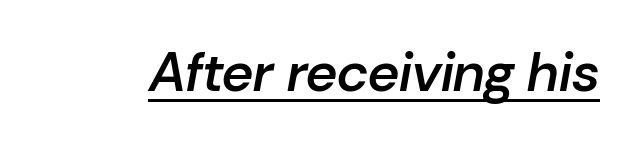
The rendering applies a slant to the glyphs. Every letter is mildly thick-stroked: semibold rather than bold. Standard letterfit; no display-style spreading of the glyphs. What decoration does the sample have? An underline. The face used here is proportionally spaced, like ordinary book or web type.
